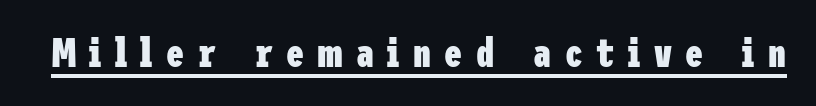
Q: Is the text bold? A: Yes.
Q: Is the text italic (slanted)? A: No, it is upright.
Q: Is the typeface a serif or a sans-serif typeface? A: Sans-serif.
Q: Is the text underlined? A: Yes.
Q: Is the spacing between letters normal or unusually wide? A: Unusually wide.
Q: Width (condensed, normal, or wide)? A: Condensed.
Q: Stroke contrast? A: Low.
Q: x-height? A: Medium.
